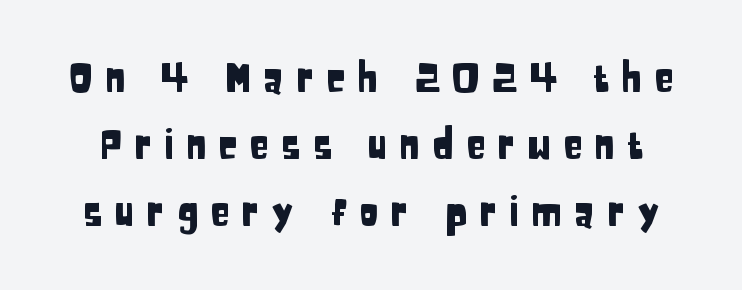
{"serif": "no", "italic": "no", "width": "condensed", "stroke_contrast": "low", "x_height": "large", "monospaced": "no", "underline": "no", "line_spacing": "normal", "line_spacing_ratio": 1.67, "letter_spacing": "wide", "letter_spacing_em": 0.29, "glyph_px": 40}
